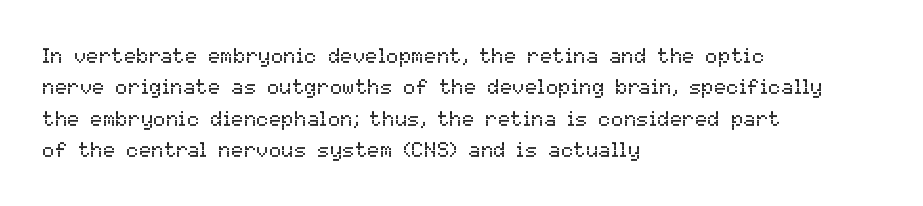
Q: Is the text bold? A: No.
Q: Is the text italic (slanted)? A: No, it is upright.
Q: Is the text underlined? A: No.
Q: How is the paragraph aligned? A: Left-aligned.
Q: Is the spacing between letters normal or unusually wide? A: Normal.
Q: Is the spacing between lines tight, normal or loose? A: Normal.
